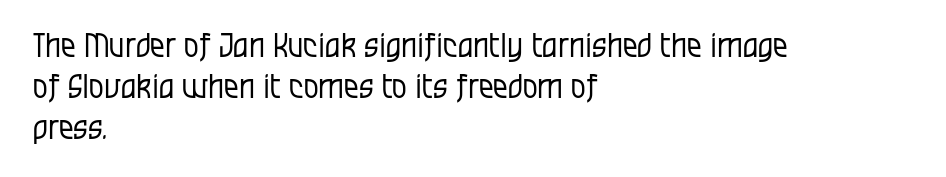
The image shows 33 px regular-weight, condensed sans-serif type, upright; set left-aligned, line spacing 1.24x, normal letter spacing, not underlined; low stroke contrast and a large x-height.
